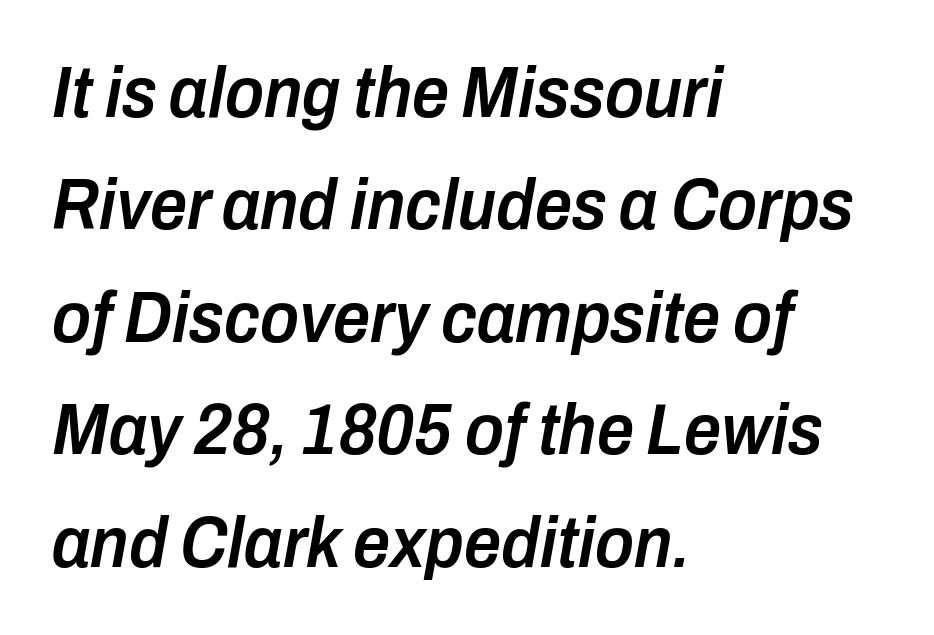
Q: Is the text bold? A: Semi-bold.
Q: Is the text italic (slanted)? A: Yes, it leans right by about 10 degrees.
Q: Is the text underlined? A: No.
Q: How is the paragraph aligned? A: Left-aligned.
Q: Is the spacing between letters normal or unusually wide? A: Normal.
Q: Is the spacing between lines tight, normal or loose? A: Normal.
Q: Width (condensed, normal, or wide)? A: Condensed.
Q: Stroke contrast? A: Low.
Q: x-height? A: Medium.
Q: Monospaced? A: No.
